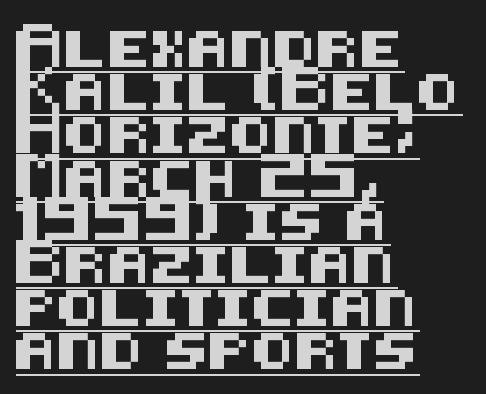
Casual observation: everything's shoved over to the left. This rendering leaves character spacing at its baseline value. Regarding serifs, this sample does without them. This is underlined copy, the kind a proofreader might mark for attention. Every character sits straight up, as roman type does.
